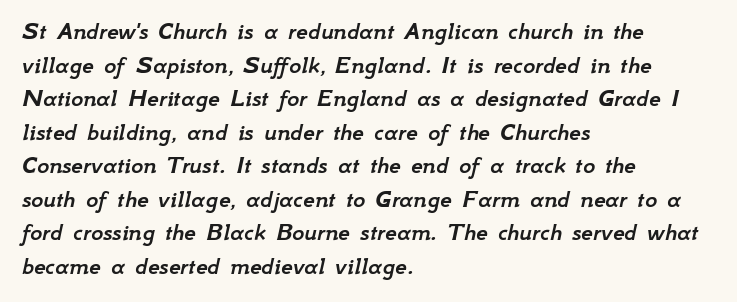
The image shows 26 px text type, italic (leaning right); set left-aligned, normal line spacing (1.29x), normal letter spacing, not underlined.
